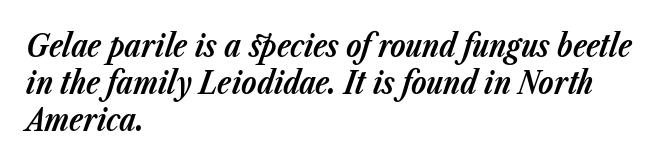
The image shows 31 px bold type, italic (leaning right); set left-aligned, line spacing 1.2x, normal letter spacing, not underlined; low stroke contrast and a medium x-height.
